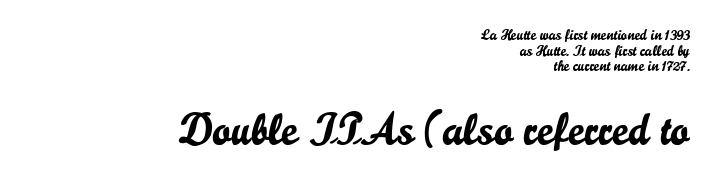
{"serif": "no", "width": "normal", "stroke_contrast": "low", "x_height": "small", "monospaced": "no", "underline": "no", "align": "right", "line_spacing": "tight", "line_spacing_ratio": 1.05, "letter_spacing": "normal", "letter_spacing_em": 0.0, "larger_block": "second", "size_ratio": 3.0, "glyph_px": 45}
